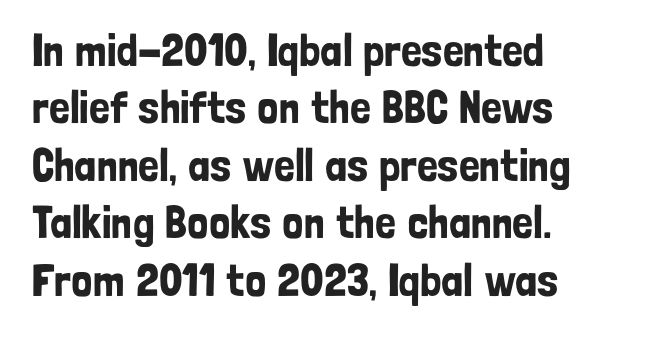
The image shows 46 px condensed sans-serif type, upright; set left-aligned, normal line spacing (1.25x), normal letter spacing, not underlined; low stroke contrast and a medium x-height.
